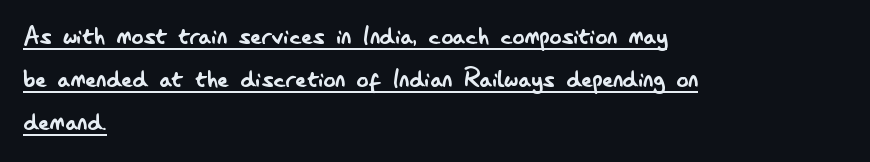
Q: Is the text bold? A: No.
Q: Is the text italic (slanted)? A: No, it is upright.
Q: Is the typeface a serif or a sans-serif typeface? A: Sans-serif.
Q: Is the text underlined? A: Yes.
Q: How is the paragraph aligned? A: Left-aligned.
Q: Is the spacing between letters normal or unusually wide? A: Normal.
Q: Is the spacing between lines tight, normal or loose? A: Normal.
Q: Width (condensed, normal, or wide)? A: Condensed.
Q: Stroke contrast? A: Low.
Q: x-height? A: Small.
Q: Monospaced? A: No.
